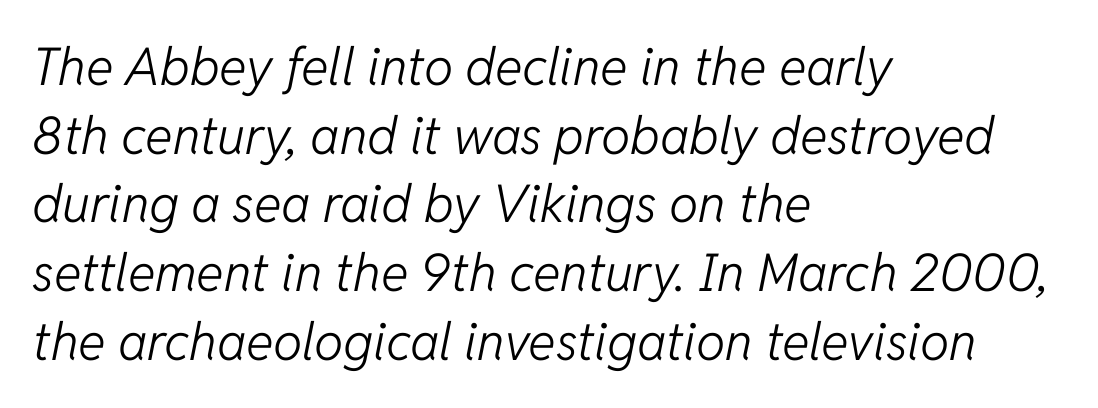
Q: Is the text bold? A: No.
Q: Is the text italic (slanted)? A: Yes, it leans right by about 11 degrees.
Q: Is the text underlined? A: No.
Q: How is the paragraph aligned? A: Left-aligned.
Q: Is the spacing between letters normal or unusually wide? A: Normal.
Q: Is the spacing between lines tight, normal or loose? A: Normal.
Q: Width (condensed, normal, or wide)? A: Normal.
Q: Stroke contrast? A: Low.
Q: x-height? A: Medium.
Q: Monospaced? A: No.
